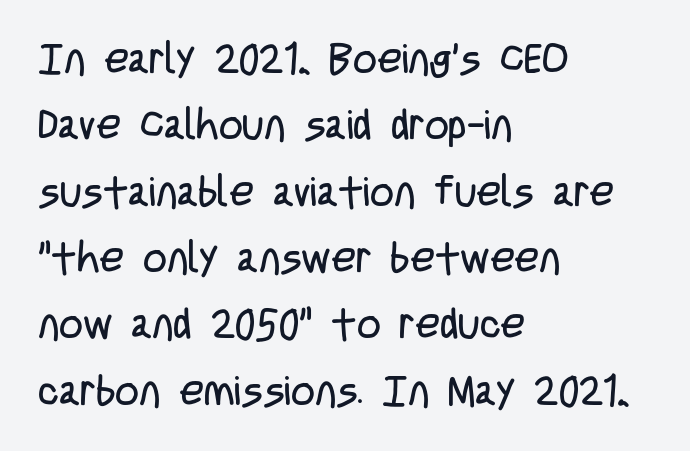
{"serif": "no", "italic": "no", "bold": "no", "weight": "regular", "width": "condensed", "stroke_contrast": "low", "x_height": "large", "monospaced": "no", "underline": "no", "align": "left", "line_spacing": "normal", "line_spacing_ratio": 1.58, "letter_spacing": "normal", "letter_spacing_em": 0.0, "glyph_px": 42}
